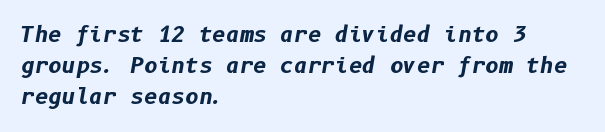
The image shows 21 px bold type, italic (leaning right); set left-aligned, normal line spacing (1.48x), normal letter spacing, not underlined.
